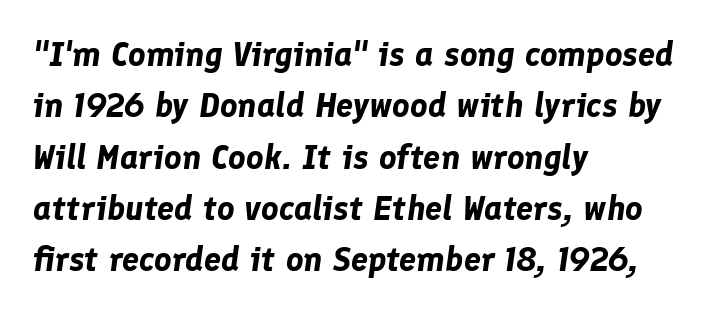
Q: Is the text bold? A: Yes.
Q: Is the text italic (slanted)? A: Yes, it leans right by about 8 degrees.
Q: Is the text underlined? A: No.
Q: How is the paragraph aligned? A: Left-aligned.
Q: Is the spacing between letters normal or unusually wide? A: Normal.
Q: Is the spacing between lines tight, normal or loose? A: Normal.
Q: Width (condensed, normal, or wide)? A: Normal.
Q: Stroke contrast? A: Low.
Q: x-height? A: Medium.
Q: Monospaced? A: No.
